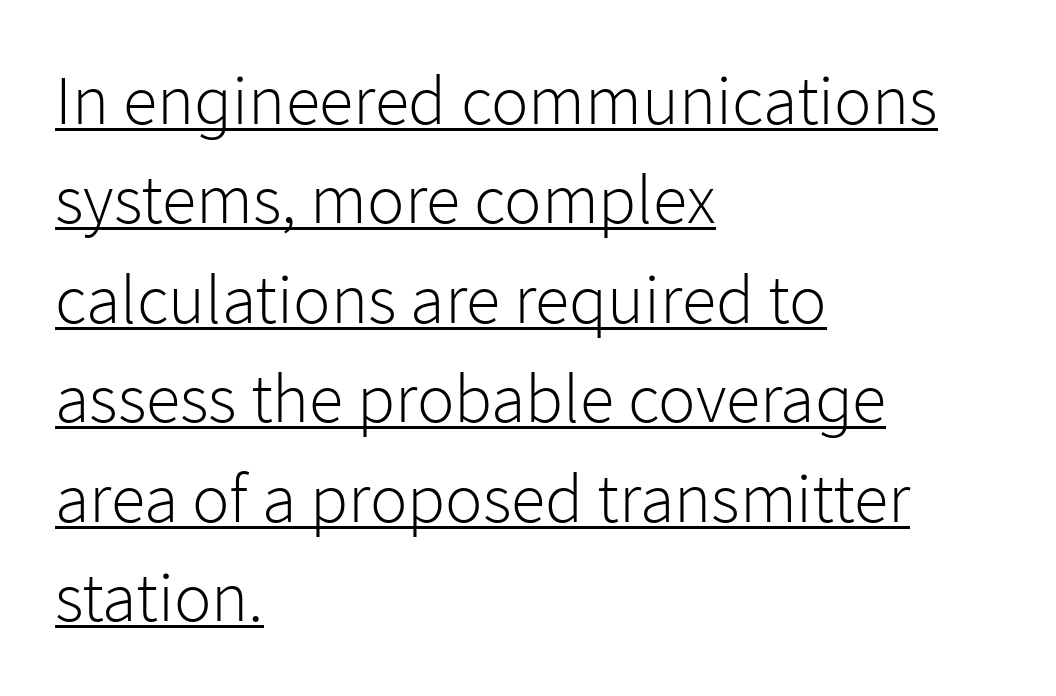
Q: Is the text bold? A: No.
Q: Is the text italic (slanted)? A: No, it is upright.
Q: Is the typeface a serif or a sans-serif typeface? A: Sans-serif.
Q: Is the text underlined? A: Yes.
Q: How is the paragraph aligned? A: Left-aligned.
Q: Is the spacing between letters normal or unusually wide? A: Normal.
Q: Is the spacing between lines tight, normal or loose? A: Normal.
Q: Width (condensed, normal, or wide)? A: Normal.
Q: Stroke contrast? A: Low.
Q: x-height? A: Medium.
Q: Monospaced? A: No.
